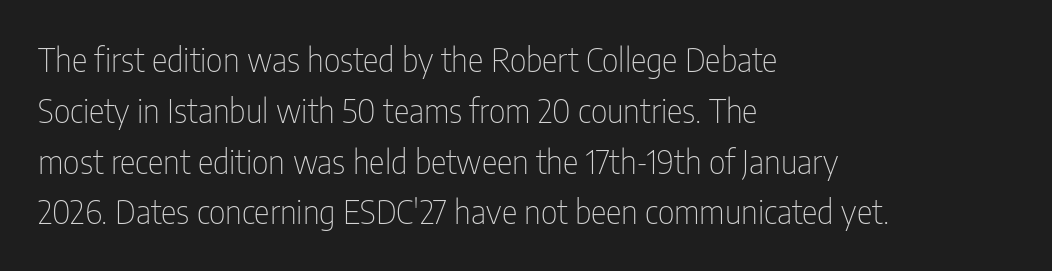
The image shows 33 px thin, condensed sans-serif type, upright; set left-aligned, normal line spacing (1.54x), normal letter spacing, not underlined; low stroke contrast and a medium x-height.
